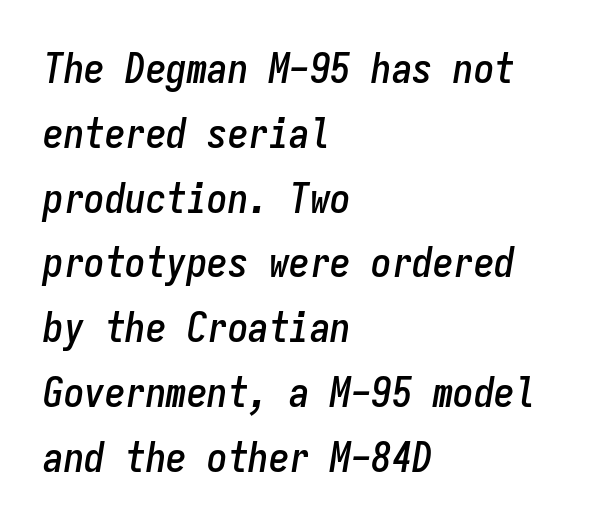
Q: Is the text italic (slanted)? A: Yes, it leans right by about 9 degrees.
Q: Is the text underlined? A: No.
Q: How is the paragraph aligned? A: Left-aligned.
Q: Is the spacing between letters normal or unusually wide? A: Normal.
Q: Is the spacing between lines tight, normal or loose? A: Normal.
Q: Width (condensed, normal, or wide)? A: Condensed.
Q: Stroke contrast? A: Low.
Q: x-height? A: Medium.
Q: Monospaced? A: Yes.
